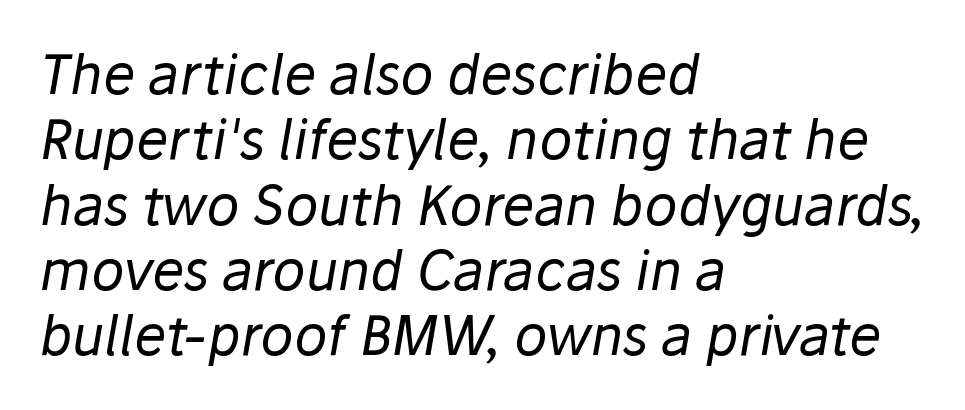
The image shows 54 px regular-weight type, italic (leaning right); set left-aligned, line spacing 1.21x, normal letter spacing, not underlined; low stroke contrast and a medium x-height.
